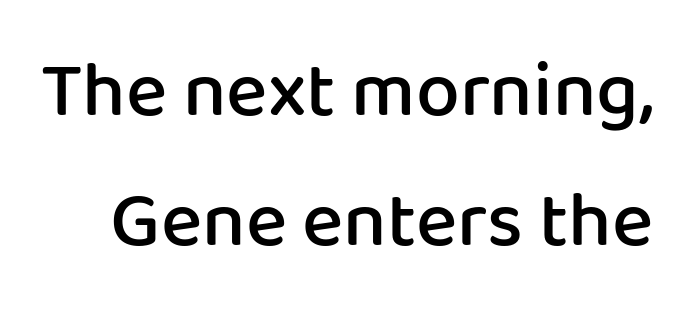
The image shows 78 px semibold sans-serif type, upright; set normal line spacing (1.67x), normal letter spacing, not underlined; low stroke contrast and a medium x-height.
